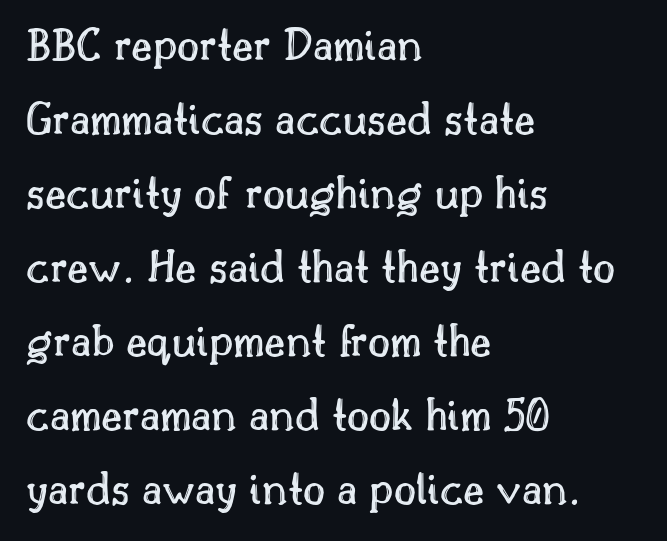
{"italic": "no", "width": "normal", "x_height": "small", "monospaced": "no", "underline": "no", "align": "left", "line_spacing": "normal", "line_spacing_ratio": 1.54, "letter_spacing": "normal", "letter_spacing_em": 0.0, "glyph_px": 48}
